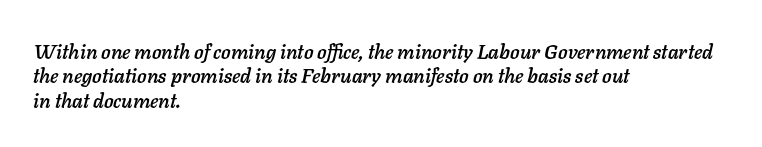
The lines are quadded left. Characters follow at the spacing the type designer built in. The specimen omits any rule beneath the text block's lines. The text carries the slant typical of an italic or oblique font.
